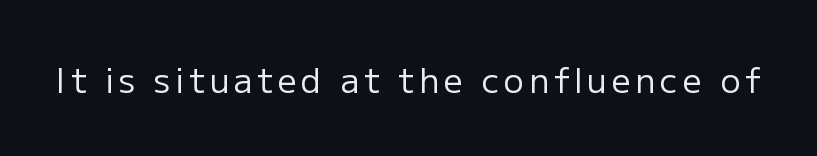
The image shows 34 px regular-weight sans-serif type, upright; set not underlined; low stroke contrast and a medium x-height.
